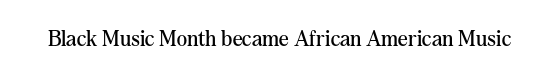
The space directly below the letters is spotless. Quick note: not italic, upright. The line texture is even and compact thanks to regular tracking. These glyphs show unthickened strokes, regular width or finer.
